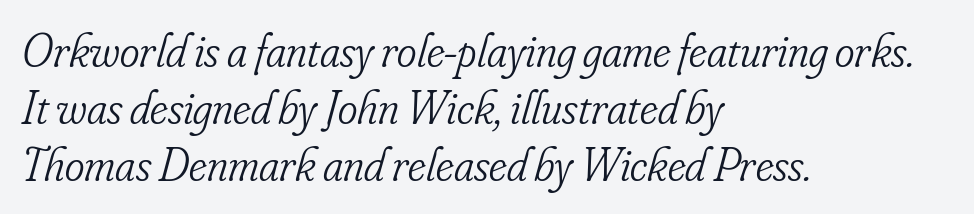
{"serif": "yes", "italic": "yes", "lean": "right", "slant_degrees": 16, "bold": "no", "weight": "light", "width": "condensed", "stroke_contrast": "low", "x_height": "small", "monospaced": "no", "underline": "no", "align": "left", "line_spacing_ratio": 1.21, "letter_spacing": "normal", "letter_spacing_em": 0.0, "glyph_px": 47}
